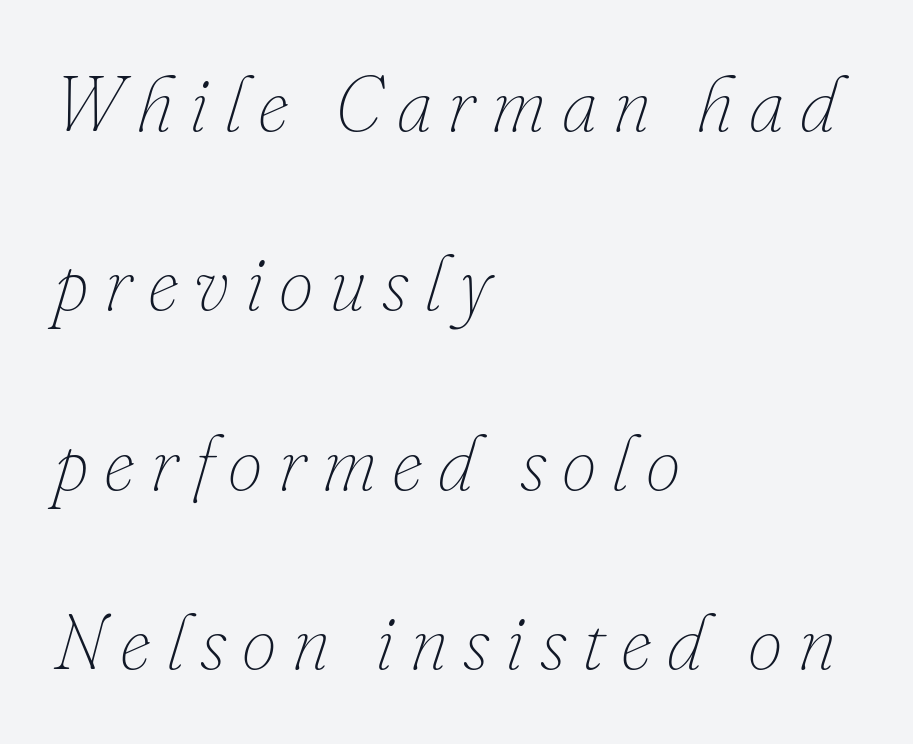
Unmarked baselines from the first word to the last. The characters are drawn with everyday or finer stroke widths. Is this a fixed-width face? No — the glyphs have proportional, varying widths. The compositor pushed each line to the left boundary. Summary of vertical rhythm: relaxed, with wide interline spacing.
